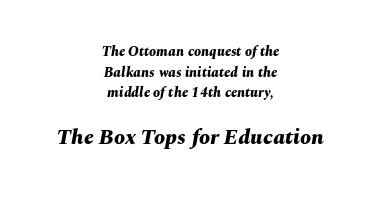
Tracking here is standard; glyphs follow each other at the usual distance. A typesetter would call this leading conventional body-copy spacing. Descender tails drop into unmarked territory. The following chunk of copy outweighs the initial chunk in type size.
